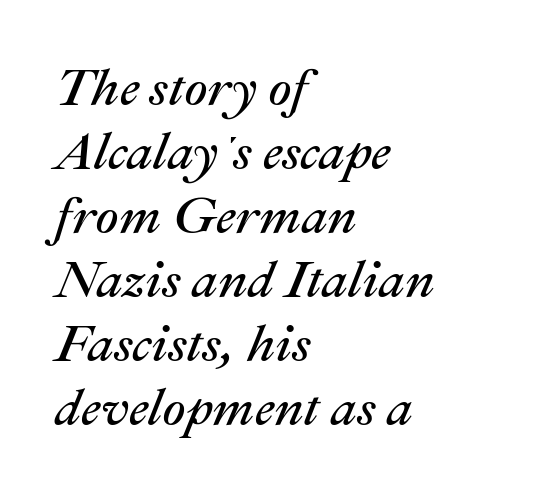
Plain, unruled lines of type. There's an unmistakable incline to the writing here. The tracking reads as untouched default to a designer's eye. A classic flush-left, rag-right setting is used for this passage. Heaviness? Minimal to ordinary, like unemphasized prose. The passage shown is typed in a proportional face where columns would drift.
